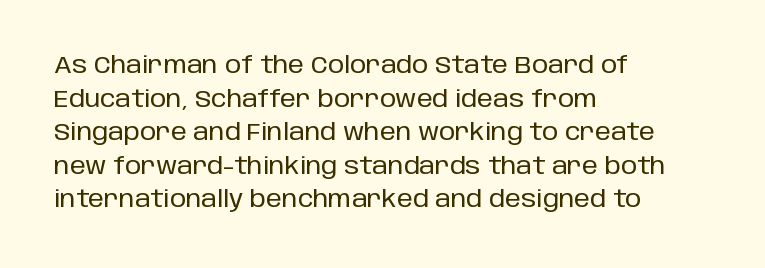
The image shows 23 px text type, upright; set left-aligned, normal line spacing (1.46x), normal letter spacing, not underlined.
